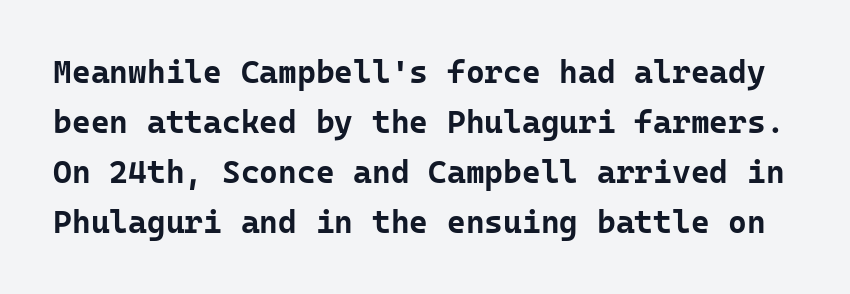
{"serif": "no", "italic": "no", "bold": "yes", "weight": "bold", "width": "normal", "stroke_contrast": "low", "x_height": "medium", "monospaced": "yes", "underline": "no", "line_spacing": "normal", "line_spacing_ratio": 1.56, "letter_spacing": "normal", "letter_spacing_em": 0.0, "glyph_px": 32}
